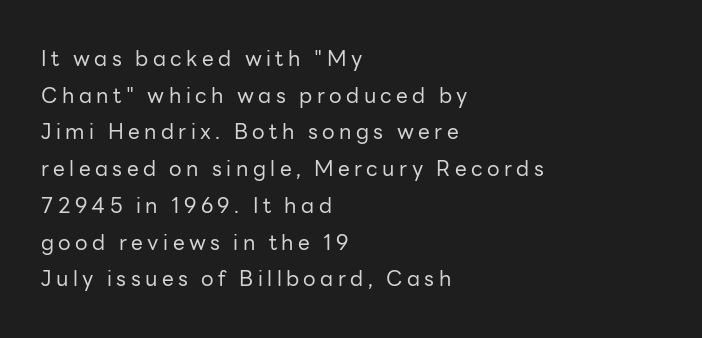
{"italic": "no", "bold": "no", "underline": "no", "align": "left", "line_spacing_ratio": 1.75, "letter_spacing": "wide", "letter_spacing_em": 0.21, "glyph_px": 21}
